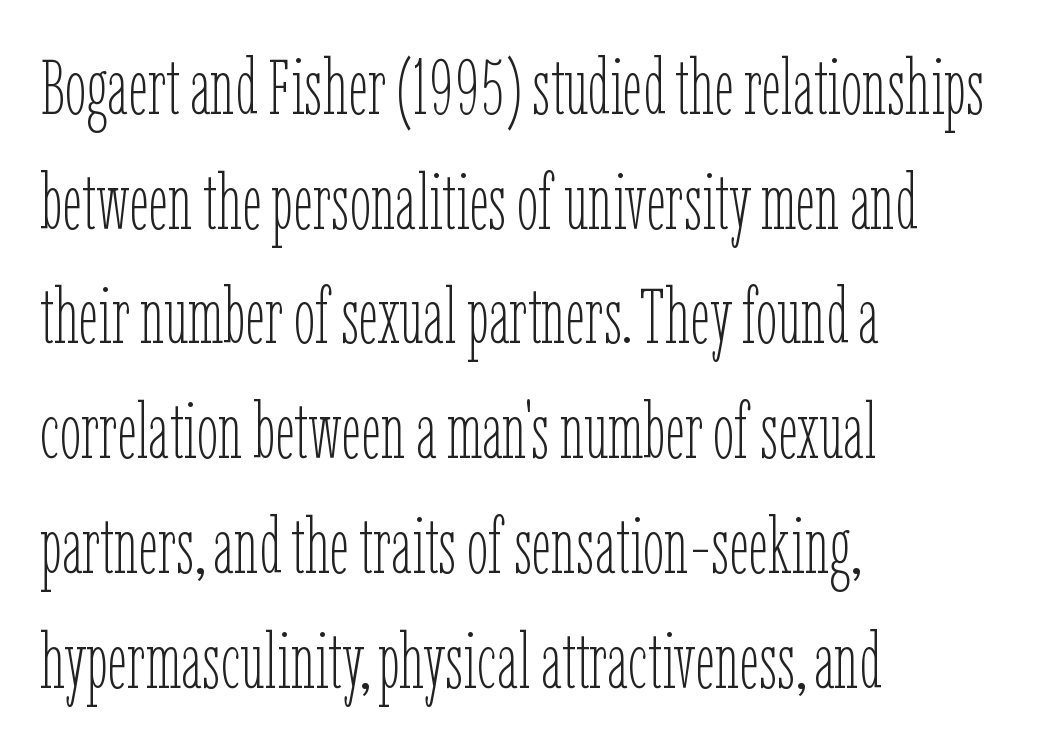
{"italic": "no", "bold": "no", "weight": "thin", "width": "condensed", "stroke_contrast": "low", "x_height": "medium", "monospaced": "no", "underline": "no", "align": "left", "line_spacing": "normal", "line_spacing_ratio": 1.49, "letter_spacing": "normal", "letter_spacing_em": 0.0, "glyph_px": 77}
